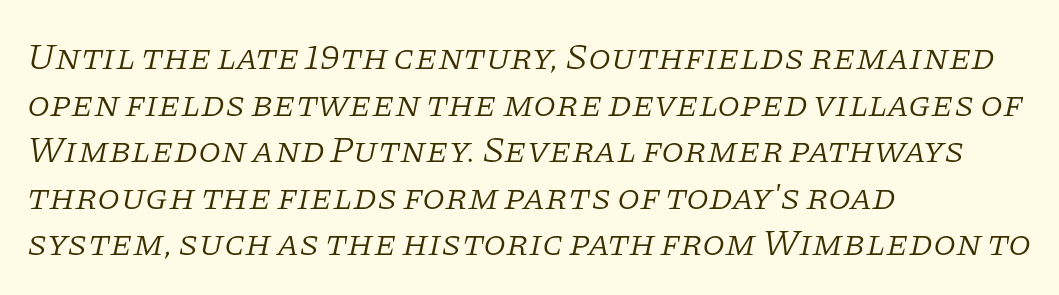
There's an unmistakable incline to the writing here. The lines in this sample share a left origin and differ only in where they stop. The foot of each line stays bare and open. Students, note that the glyphs here touch the page at normal intervals.
